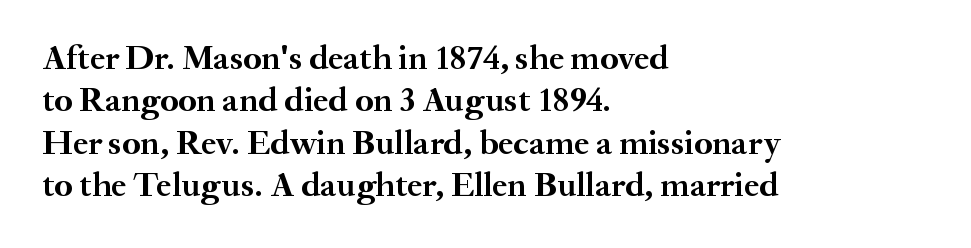
{"serif": "yes", "italic": "no", "bold": "yes", "weight": "semibold", "width": "normal", "stroke_contrast": "medium", "x_height": "small", "monospaced": "no", "underline": "no", "align": "left", "line_spacing_ratio": 1.21, "letter_spacing": "normal", "letter_spacing_em": 0.0, "glyph_px": 35}
